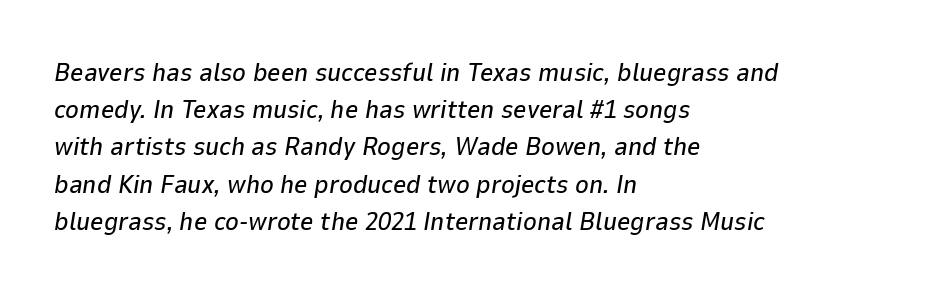
{"italic": "yes", "lean": "right", "slant_degrees": 9, "underline": "no", "align": "left", "line_spacing": "normal", "line_spacing_ratio": 1.43, "letter_spacing": "normal", "letter_spacing_em": 0.0, "glyph_px": 26}
